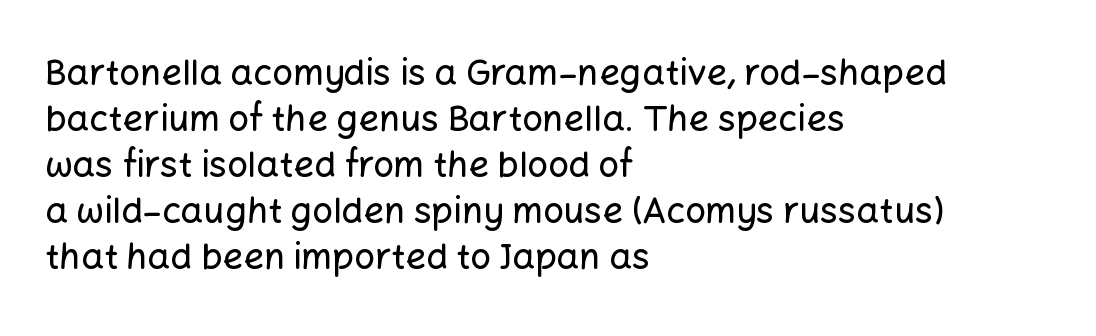
The rows are spaced the way most documents space them. No word sits above an underline. Nothing sits at the stroke ends, so this counts as sans-serif. The paragraph shown leans on its left margin. The letters sit at their default tracking, neither squeezed nor spread.
